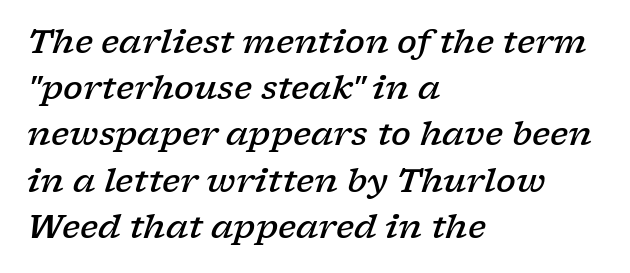
{"serif": "yes", "italic": "yes", "lean": "right", "slant_degrees": 17, "bold": "semi", "weight": "semibold", "width": "wide", "stroke_contrast": "low", "x_height": "medium", "monospaced": "no", "underline": "no", "align": "left", "line_spacing": "normal", "line_spacing_ratio": 1.4, "letter_spacing": "normal", "letter_spacing_em": 0.0, "glyph_px": 33}
